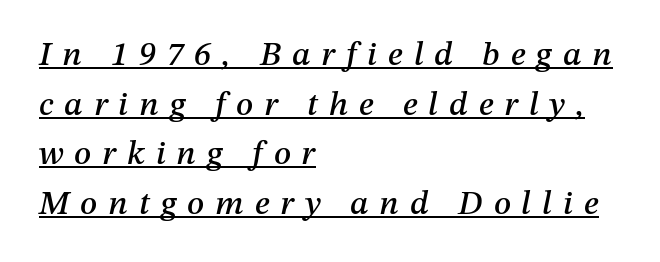
Proportional: the letters do not fall into vertical columns. Spacing between characters has been opened up far beyond the box default. Looks like someone drew a line under every word here. Posture: slanted. Leading matches the norm, producing a regular column.
